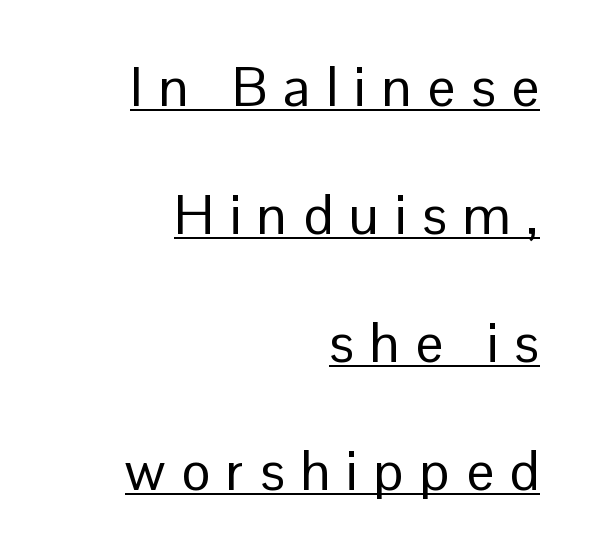
The image shows 55 px regular-weight sans-serif type, upright; set right-aligned, loose line spacing (2.33x), unusually wide letter spacing (+0.29 em), underlined; low stroke contrast and a medium x-height.
